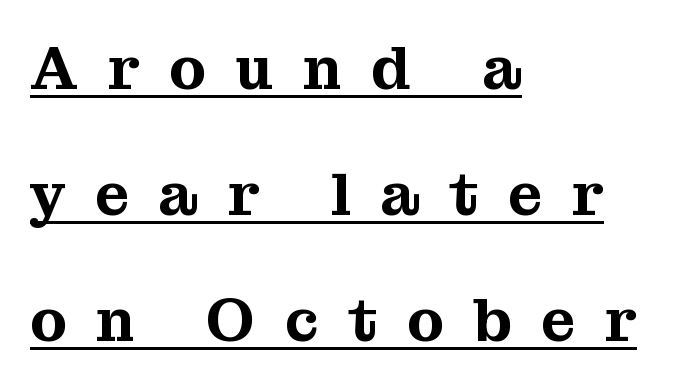
The image shows 60 px serif type, upright; set left-aligned, loose line spacing (2.1x), unusually wide letter spacing (+0.49 em), underlined; medium stroke contrast and a medium x-height.
